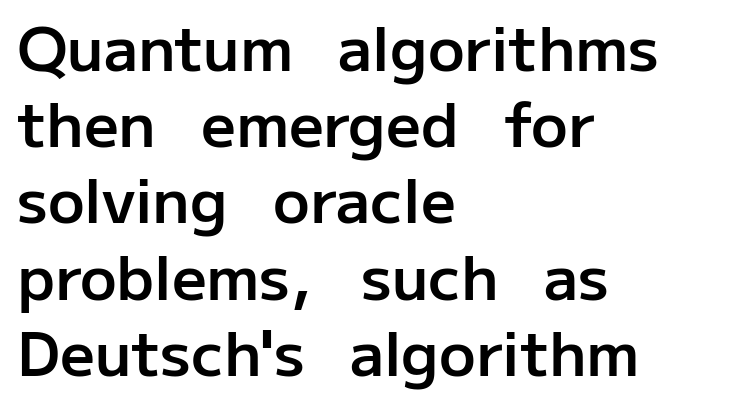
The characters look somewhat weighty, a semibold short of true bold. The ragged edge is on the right, which tells us the setting is flush left. The rendering uses a moderate line-height, typical for paragraphs. Quick note: not italic, upright.
